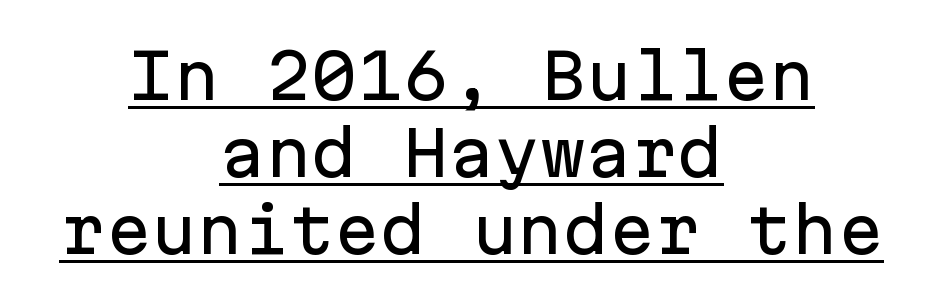
{"serif": "no", "italic": "no", "width": "normal", "stroke_contrast": "low", "x_height": "medium", "monospaced": "yes", "underline": "yes", "align": "center", "line_spacing": "normal", "line_spacing_ratio": 1.26, "letter_spacing": "normal", "letter_spacing_em": 0.0, "glyph_px": 61}
